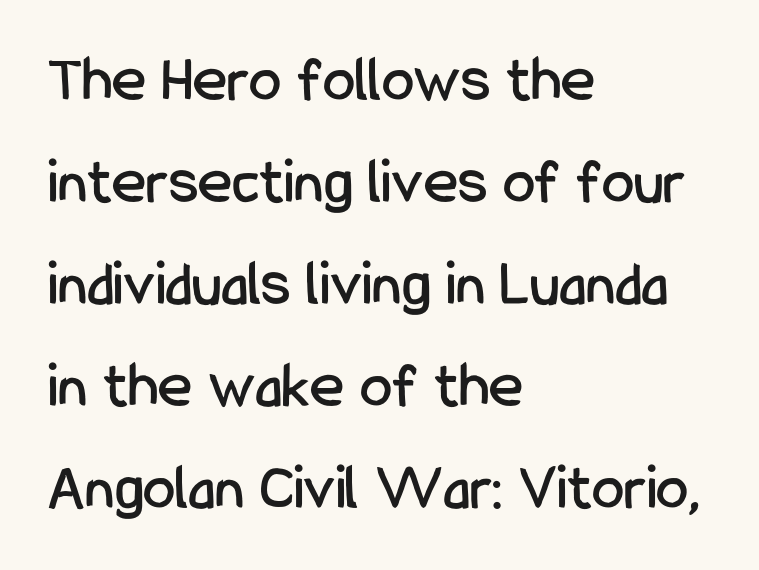
{"serif": "no", "italic": "no", "width": "condensed", "stroke_contrast": "low", "x_height": "medium", "monospaced": "no", "underline": "no", "align": "left", "line_spacing": "normal", "line_spacing_ratio": 1.57, "letter_spacing": "normal", "letter_spacing_em": 0.0, "glyph_px": 65}
